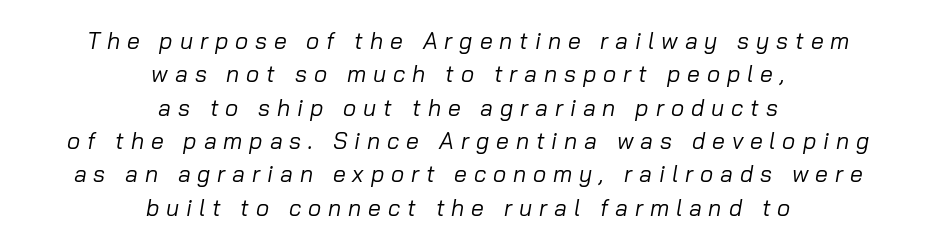
Q: Is the text bold? A: No.
Q: Is the text italic (slanted)? A: Yes, it leans right by about 10 degrees.
Q: Is the text underlined? A: No.
Q: How is the paragraph aligned? A: Centered.
Q: Is the spacing between letters normal or unusually wide? A: Unusually wide.
Q: Is the spacing between lines tight, normal or loose? A: Normal.
